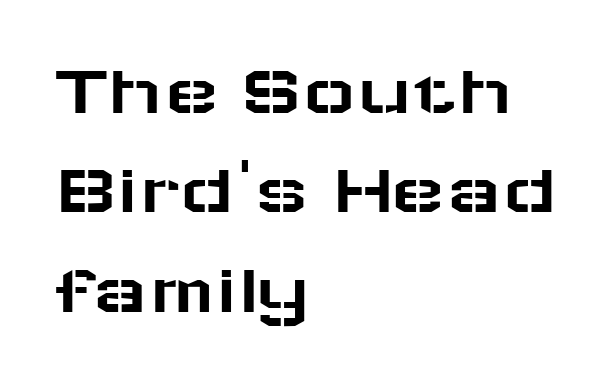
{"serif": "no", "italic": "no", "width": "wide", "stroke_contrast": "low", "x_height": "medium", "monospaced": "no", "underline": "no", "align": "left", "line_spacing": "normal", "line_spacing_ratio": 1.36, "letter_spacing": "normal", "letter_spacing_em": 0.0, "glyph_px": 73}
